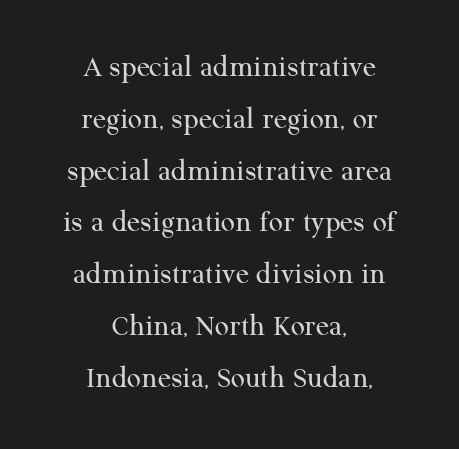
{"serif": "yes", "italic": "no", "bold": "no", "weight": "regular", "width": "normal", "stroke_contrast": "medium", "x_height": "medium", "monospaced": "no", "underline": "no", "align": "center", "line_spacing": "normal", "line_spacing_ratio": 1.67, "letter_spacing": "normal", "letter_spacing_em": 0.0, "glyph_px": 31}
